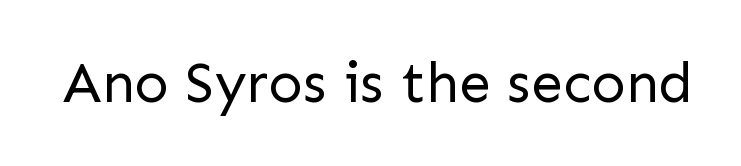
The image shows 57 px regular-weight sans-serif type, upright; set normal letter spacing, not underlined; low stroke contrast and a medium x-height.
